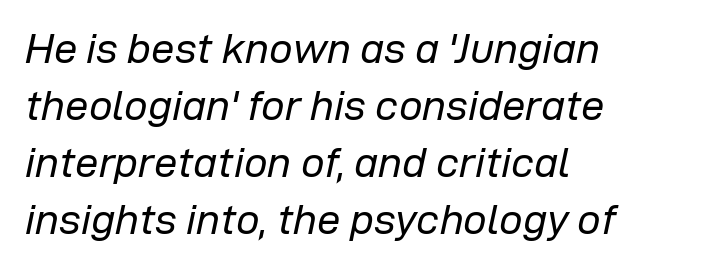
Q: Is the text bold? A: No.
Q: Is the text italic (slanted)? A: Yes, it leans right by about 12 degrees.
Q: Is the text underlined? A: No.
Q: How is the paragraph aligned? A: Left-aligned.
Q: Is the spacing between letters normal or unusually wide? A: Normal.
Q: Is the spacing between lines tight, normal or loose? A: Normal.
Q: Width (condensed, normal, or wide)? A: Normal.
Q: Stroke contrast? A: Low.
Q: x-height? A: Medium.
Q: Monospaced? A: No.
